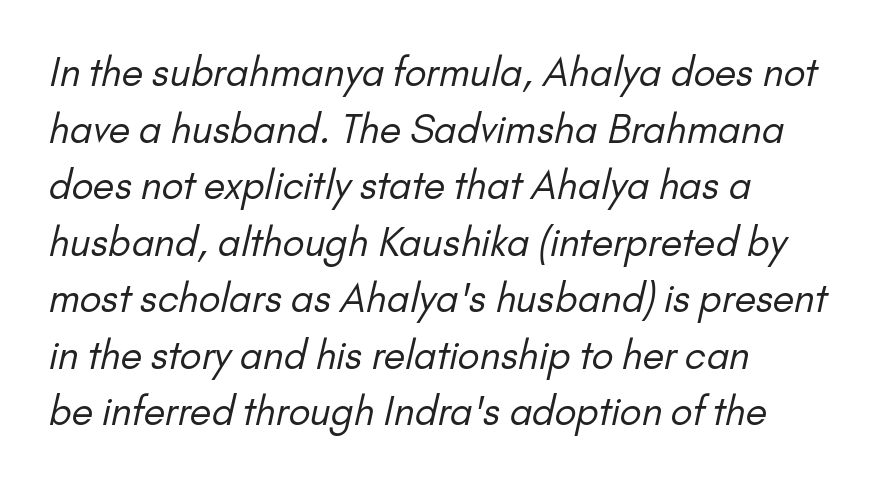
Q: Is the text bold? A: No.
Q: Is the typeface a serif or a sans-serif typeface? A: Sans-serif.
Q: Is the text underlined? A: No.
Q: How is the paragraph aligned? A: Left-aligned.
Q: Is the spacing between letters normal or unusually wide? A: Normal.
Q: Is the spacing between lines tight, normal or loose? A: Normal.
Q: Width (condensed, normal, or wide)? A: Normal.
Q: Stroke contrast? A: Low.
Q: x-height? A: Small.
Q: Monospaced? A: No.
